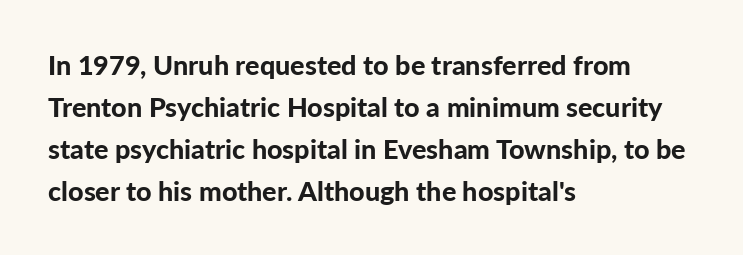
The face used here has the dense, thick strokes of a bold. Students, observe: this is what conventionally led text looks like. Notice how the stems are strictly vertical — no italics here. The setting favours the left margin, as ordinary paragraphs usually do.
